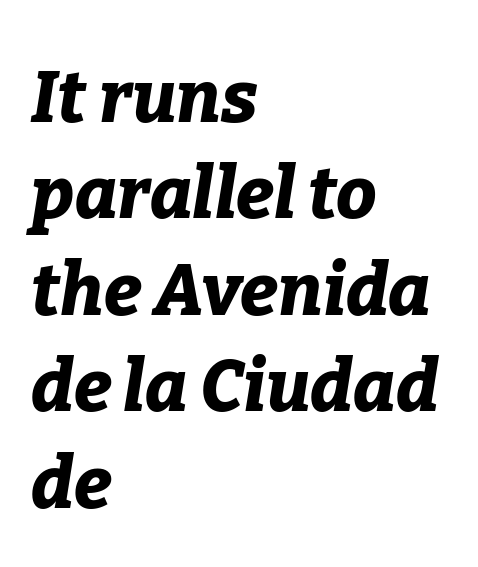
{"italic": "yes", "lean": "right", "slant_degrees": 9, "bold": "yes", "weight": "bold", "width": "normal", "stroke_contrast": "low", "x_height": "medium", "monospaced": "no", "underline": "no", "align": "left", "line_spacing": "normal", "line_spacing_ratio": 1.34, "letter_spacing": "normal", "letter_spacing_em": 0.0, "glyph_px": 72}
